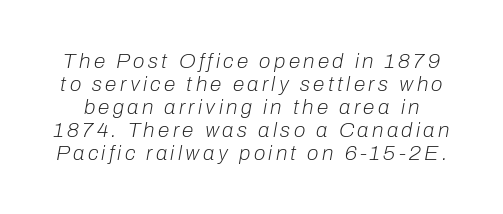
Bold? No — there's no thickening of the strokes. When letters slant like this, we call the style italic. Any mark beneath the type? The region is blank. Honestly, the rows look squashed on top of each other.
